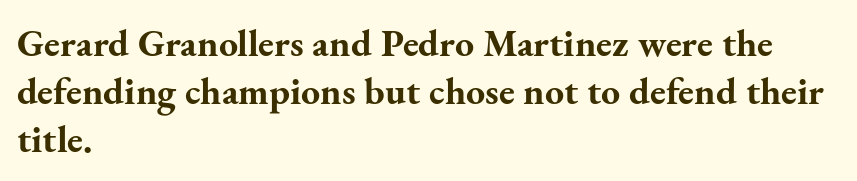
{"serif": "yes", "italic": "no", "bold": "yes", "weight": "bold", "width": "normal", "stroke_contrast": "medium", "x_height": "small", "monospaced": "no", "underline": "no", "align": "left", "line_spacing": "normal", "line_spacing_ratio": 1.26, "letter_spacing": "normal", "letter_spacing_em": 0.0, "glyph_px": 38}
